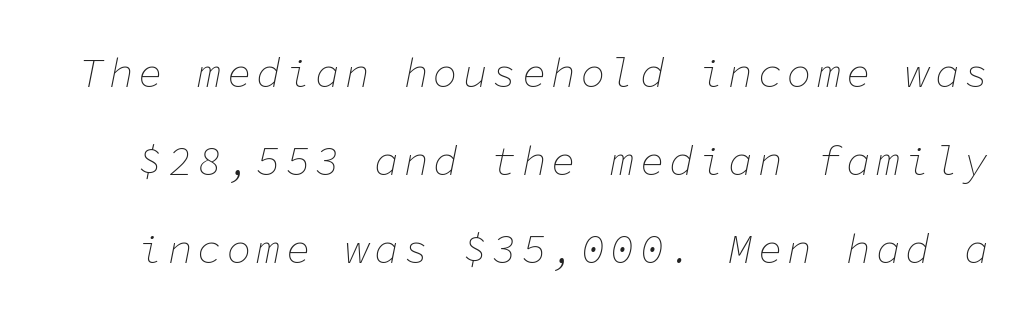
{"italic": "yes", "lean": "right", "slant_degrees": 11, "bold": "no", "weight": "thin", "width": "normal", "stroke_contrast": "low", "x_height": "medium", "monospaced": "yes", "underline": "no", "line_spacing": "loose", "line_spacing_ratio": 2.15, "glyph_px": 41}
